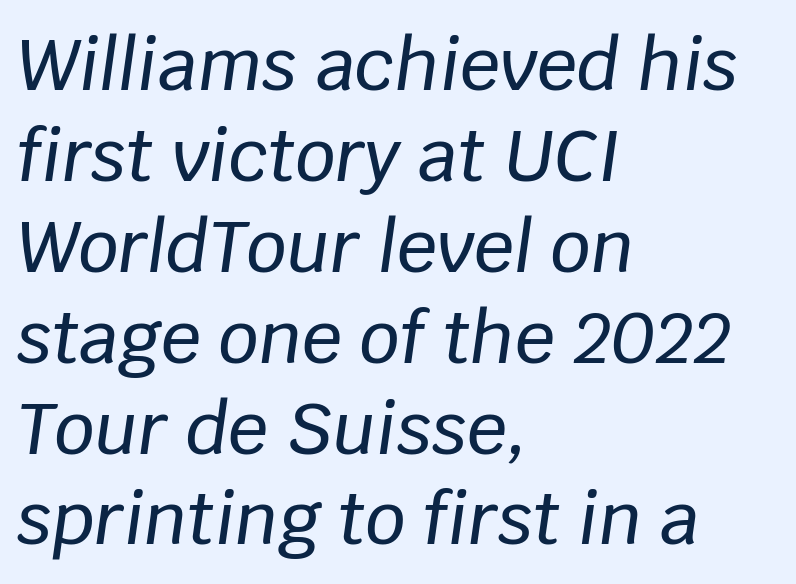
{"italic": "yes", "lean": "right", "slant_degrees": 8, "width": "normal", "stroke_contrast": "low", "x_height": "large", "monospaced": "no", "underline": "no", "align": "left", "line_spacing": "normal", "line_spacing_ratio": 1.28, "letter_spacing": "normal", "letter_spacing_em": 0.0, "glyph_px": 71}
